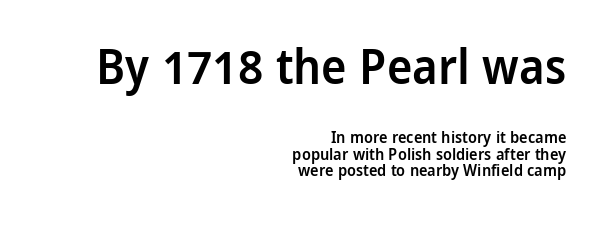
The image shows 48 px semibold sans-serif type, upright; set right-aligned, tight line spacing (1.02x), normal letter spacing, not underlined; the first (top) block is 3.0x larger; low stroke contrast and a medium x-height.
